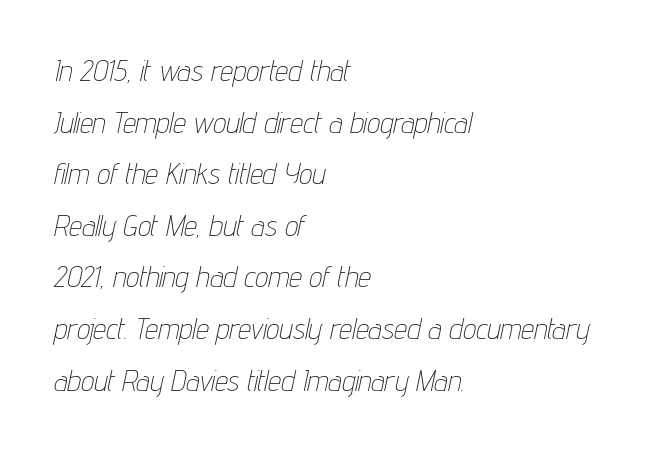
{"italic": "yes", "lean": "right", "slant_degrees": 12, "bold": "no", "weight": "thin", "width": "condensed", "stroke_contrast": "low", "x_height": "medium", "monospaced": "no", "underline": "no", "align": "left", "line_spacing_ratio": 1.78, "letter_spacing": "normal", "letter_spacing_em": 0.0, "glyph_px": 29}
